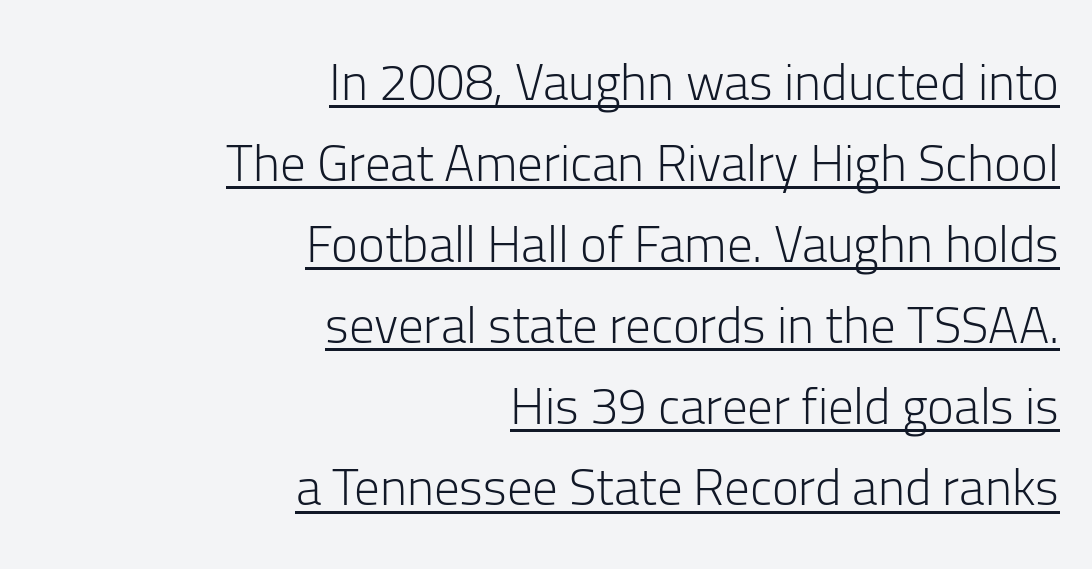
Q: Is the text bold? A: No.
Q: Is the text italic (slanted)? A: No, it is upright.
Q: Is the typeface a serif or a sans-serif typeface? A: Sans-serif.
Q: Is the text underlined? A: Yes.
Q: How is the paragraph aligned? A: Right-aligned.
Q: Is the spacing between letters normal or unusually wide? A: Normal.
Q: Is the spacing between lines tight, normal or loose? A: Normal.
Q: Width (condensed, normal, or wide)? A: Normal.
Q: Stroke contrast? A: Low.
Q: x-height? A: Medium.
Q: Monospaced? A: No.
